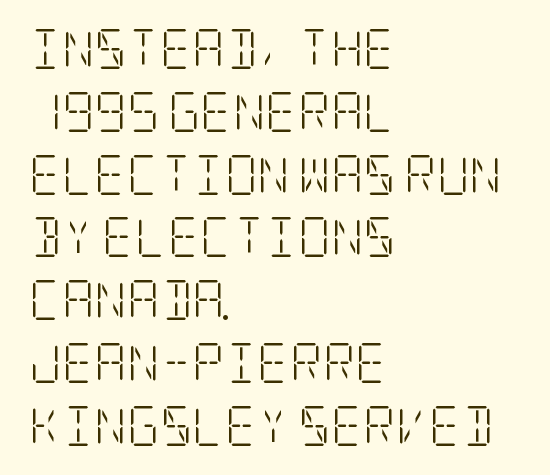
{"serif": "yes", "italic": "no", "bold": "no", "weight": "light", "width": "condensed", "stroke_contrast": "low", "x_height": "large", "underline": "no", "align": "left", "line_spacing": "normal", "line_spacing_ratio": 1.57, "letter_spacing": "normal", "letter_spacing_em": 0.0, "glyph_px": 40}
